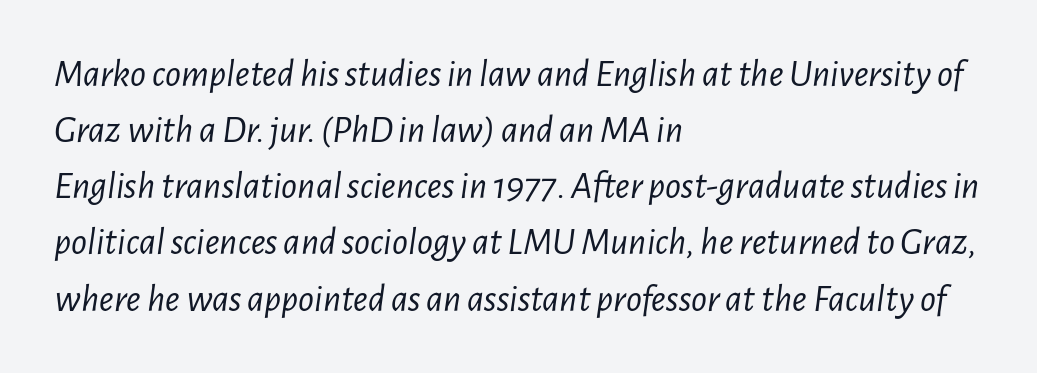
The letters are slanted; this is an italic face. Layout note: lines flush left. Is there much room between lines? A standard amount, neither cramped nor airy. These lines are rendered in a variable-pitch font. How are the letters spaced? Ordinarily, with no added tracking.
